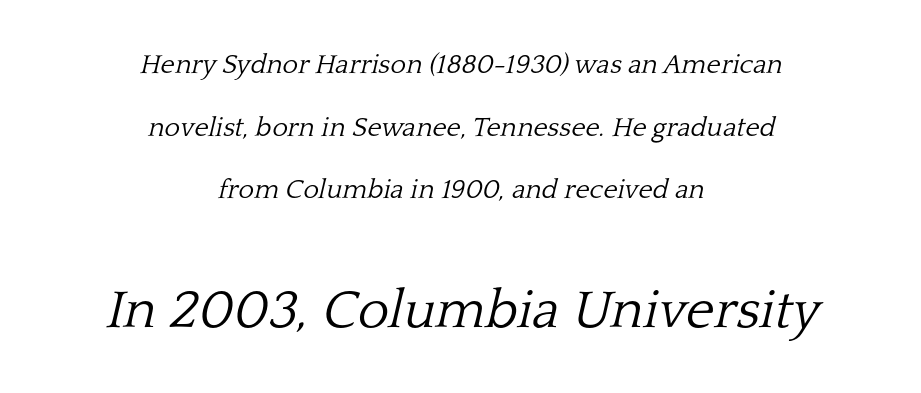
Teacher's note: observe the equal gaps on both sides — that is centered alignment. Type style note: has serifs. The face used here has a pronounced slope to its letters. Descender tails drop into unmarked territory.
